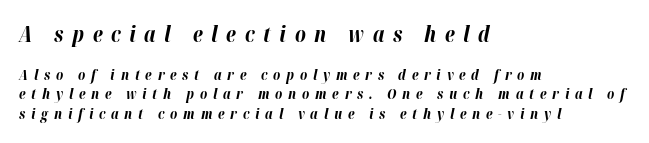
The image shows 21 px bold type, italic (leaning right); set left-aligned, normal line spacing (1.39x), unusually wide letter spacing (+0.41 em), not underlined; the first (top) block is 1.5x larger.
